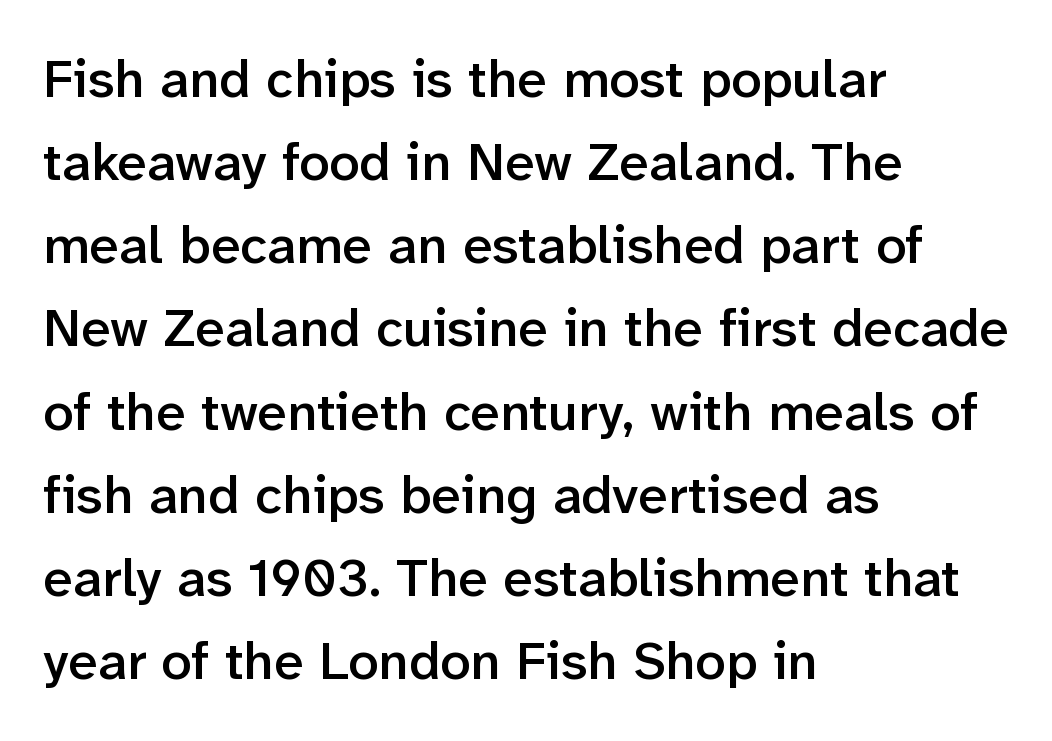
Nope, not italic — everything's standing straight. The space directly below the letters is spotless. The characters look somewhat weighty, a semibold short of true bold. These lines sit exactly where default settings would place them. These lines are rendered in a variable-pitch font.
